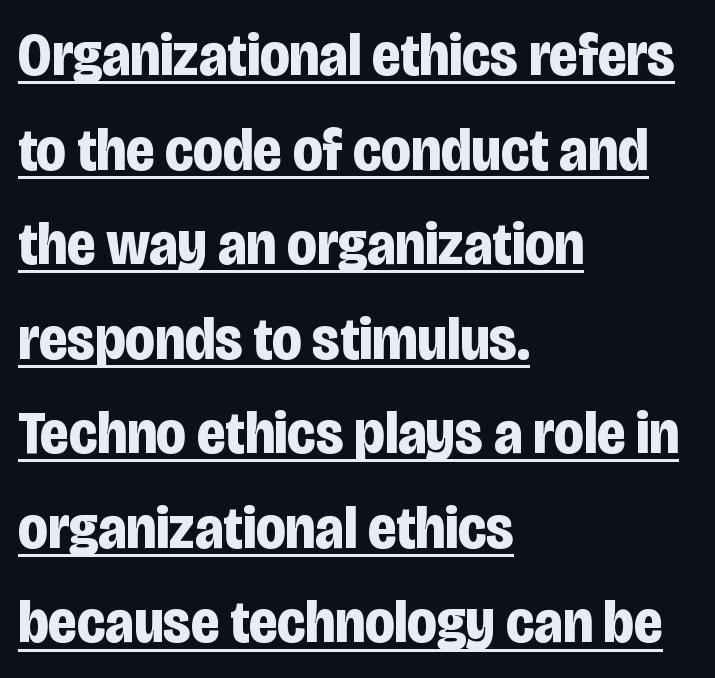
Does the type have serifs? No, each stem ends abruptly. The typography opts for an upright posture over an oblique one. Is this a fixed-width face? No — the glyphs have proportional, varying widths. Strong, thick strokes mark this as bold type.
